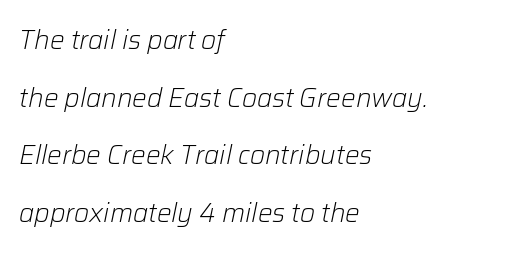
{"italic": "yes", "lean": "right", "slant_degrees": 12, "bold": "no", "underline": "no", "align": "left", "line_spacing": "loose", "line_spacing_ratio": 2.22, "letter_spacing": "normal", "letter_spacing_em": 0.0, "glyph_px": 26}
